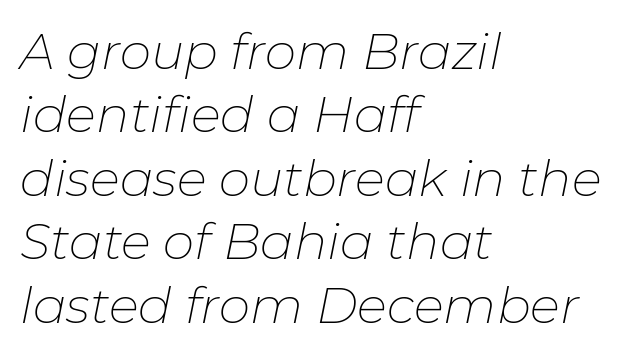
The tracking reads as untouched default to a designer's eye. Designer's note — italics engaged. Glance below the letters and you will spot only blank space. One glance says typical: line gaps are just what's usual. The lines are quadded left. These glyphs show unthickened strokes, regular width or finer.
